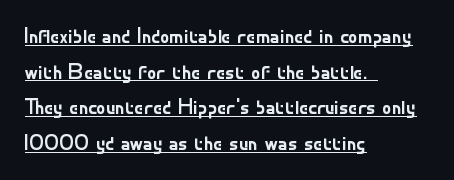
{"italic": "no", "bold": "no", "underline": "yes", "align": "left", "line_spacing": "normal", "line_spacing_ratio": 1.55, "letter_spacing": "normal", "letter_spacing_em": 0.0, "glyph_px": 23}
